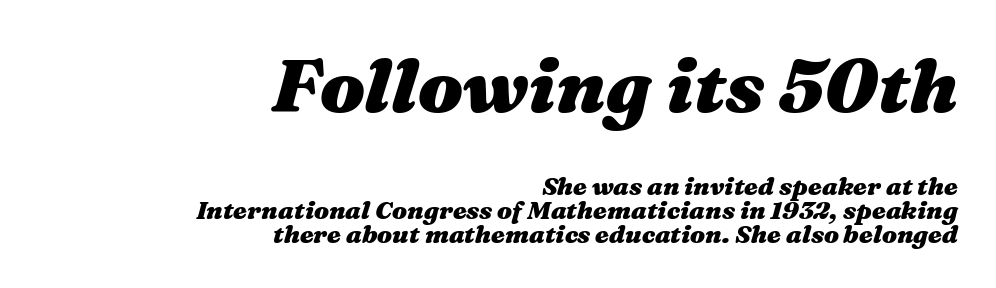
Q: Is the text bold? A: Yes.
Q: Is the text italic (slanted)? A: Yes, it leans right by about 16 degrees.
Q: Is the text underlined? A: No.
Q: How is the paragraph aligned? A: Right-aligned.
Q: Is the spacing between letters normal or unusually wide? A: Normal.
Q: Is the spacing between lines tight, normal or loose? A: Tight.
Q: Which block of text is set in a larger size, the first (top) or the second (bottom)? A: The first (top) one.
Q: Width (condensed, normal, or wide)? A: Wide.
Q: Stroke contrast? A: Medium.
Q: x-height? A: Medium.
Q: Monospaced? A: No.
